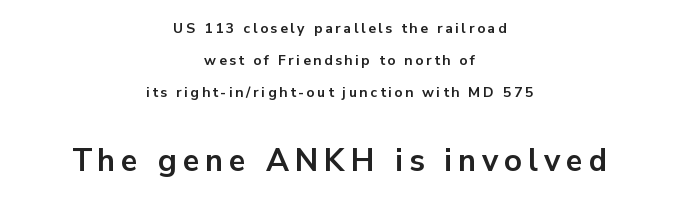
The image shows 31 px bold sans-serif type, upright; set centered, loose line spacing (2.3x), not underlined; the second (bottom) block is 2.21x larger; low stroke contrast and a medium x-height.
